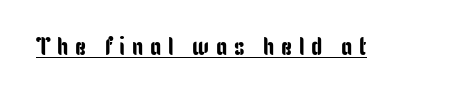
The image shows 25 px text type, upright; set unusually wide letter spacing (+0.27 em), underlined.
